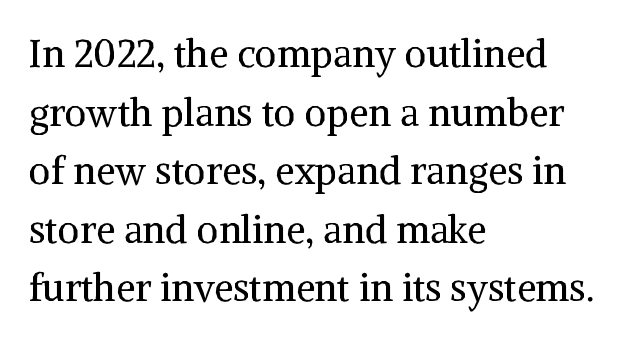
The image shows 38 px regular-weight serif type, upright; set left-aligned, normal line spacing (1.54x), normal letter spacing, not underlined; medium stroke contrast and a medium x-height.
